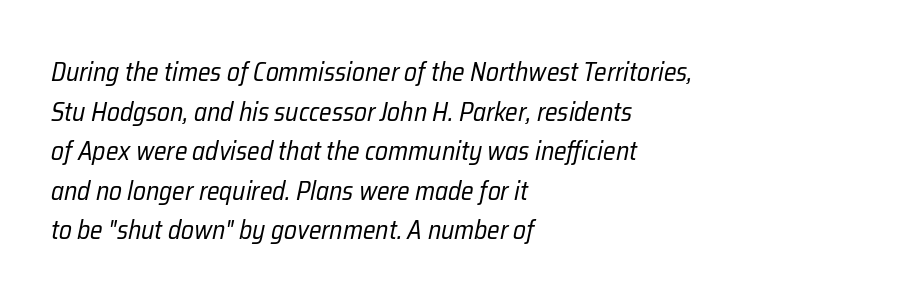
Q: Is the text bold? A: No.
Q: Is the text italic (slanted)? A: Yes, it leans right by about 12 degrees.
Q: Is the text underlined? A: No.
Q: How is the paragraph aligned? A: Left-aligned.
Q: Is the spacing between letters normal or unusually wide? A: Normal.
Q: Is the spacing between lines tight, normal or loose? A: Normal.
